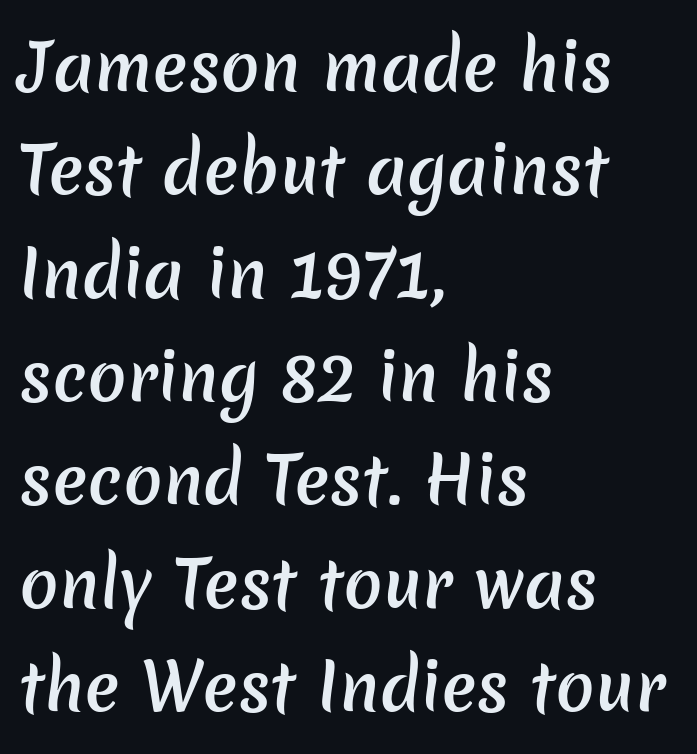
Q: Is the text bold? A: Semi-bold.
Q: Is the typeface a serif or a sans-serif typeface? A: Sans-serif.
Q: Is the text underlined? A: No.
Q: How is the paragraph aligned? A: Left-aligned.
Q: Is the spacing between letters normal or unusually wide? A: Normal.
Q: Is the spacing between lines tight, normal or loose? A: Normal.
Q: Width (condensed, normal, or wide)? A: Normal.
Q: Stroke contrast? A: Low.
Q: x-height? A: Medium.
Q: Monospaced? A: No.
